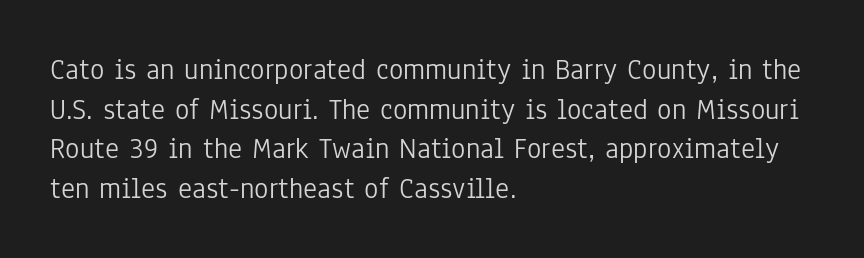
Ordinary non-slanted type is in use. A bare baseline throughout the passage. The line-height multiplier appears to be the usual default. If you drew a ruler down the left edge, every line would touch it. The weight tops out at a normal text grade.
